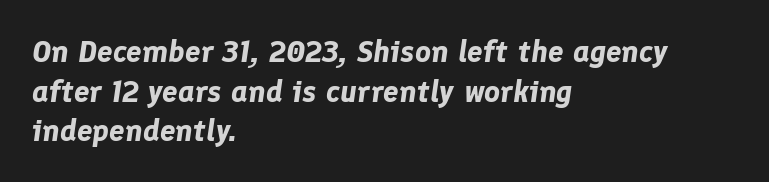
{"italic": "yes", "lean": "right", "slant_degrees": 8, "bold": "yes", "weight": "bold", "width": "normal", "stroke_contrast": "low", "x_height": "medium", "monospaced": "no", "underline": "no", "align": "left", "line_spacing": "normal", "line_spacing_ratio": 1.28, "letter_spacing": "normal", "letter_spacing_em": 0.0, "glyph_px": 31}
